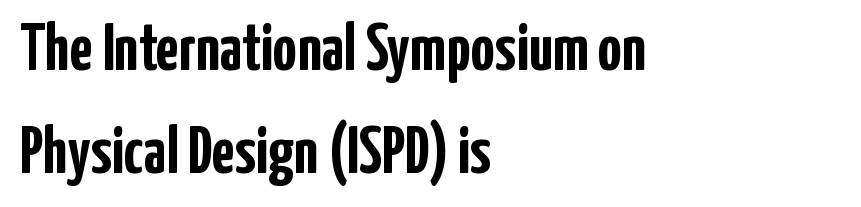
The image shows 67 px semibold, condensed sans-serif type, upright; set left-aligned, normal line spacing (1.53x), normal letter spacing, not underlined; low stroke contrast and a medium x-height.
